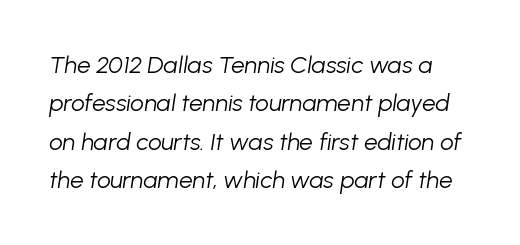
{"italic": "yes", "lean": "right", "slant_degrees": 8, "bold": "no", "underline": "no", "line_spacing": "normal", "line_spacing_ratio": 1.6, "letter_spacing": "normal", "letter_spacing_em": 0.0, "glyph_px": 24}
